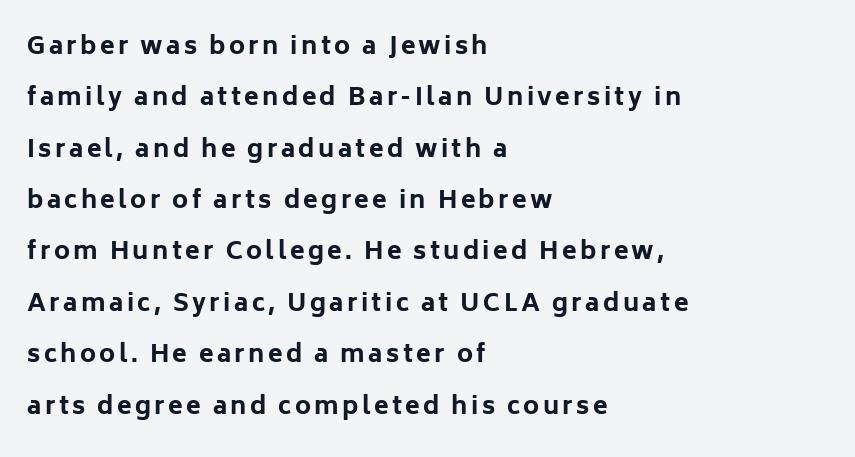
{"italic": "no", "bold": "yes", "underline": "no", "align": "left", "line_spacing": "loose", "line_spacing_ratio": 2.14, "glyph_px": 24}
